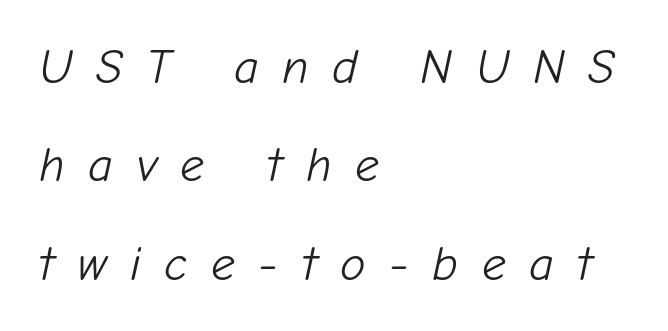
The image shows 48 px light type, italic (leaning right); set left-aligned, loose line spacing (2.05x), unusually wide letter spacing (+0.49 em), not underlined; low stroke contrast and a medium x-height.
